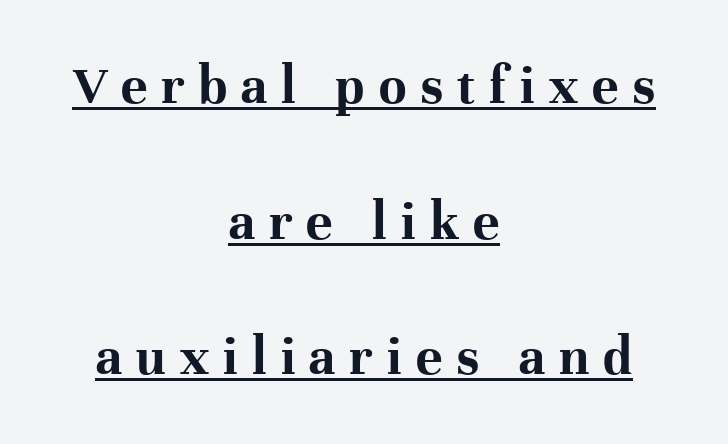
The image shows 56 px bold serif type, upright; set centered, loose line spacing (2.42x), unusually wide letter spacing (+0.25 em), underlined; high stroke contrast and a medium x-height.
